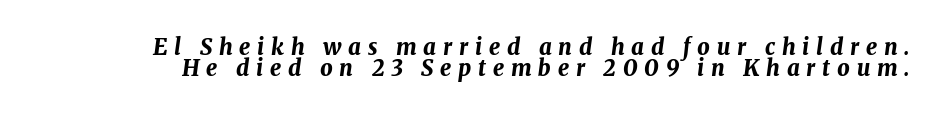
{"italic": "yes", "lean": "right", "slant_degrees": 8, "bold": "yes", "underline": "no", "line_spacing": "tight", "line_spacing_ratio": 0.97, "letter_spacing": "wide", "letter_spacing_em": 0.31, "glyph_px": 22}
